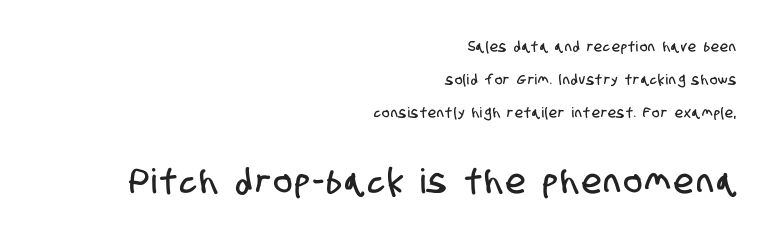
Q: Is the typeface a serif or a sans-serif typeface? A: Sans-serif.
Q: Is the text underlined? A: No.
Q: How is the paragraph aligned? A: Right-aligned.
Q: Is the spacing between lines tight, normal or loose? A: Loose.
Q: Which block of text is set in a larger size, the first (top) or the second (bottom)? A: The second (bottom) one.
Q: Width (condensed, normal, or wide)? A: Condensed.
Q: Stroke contrast? A: Low.
Q: x-height? A: Large.
Q: Monospaced? A: No.
